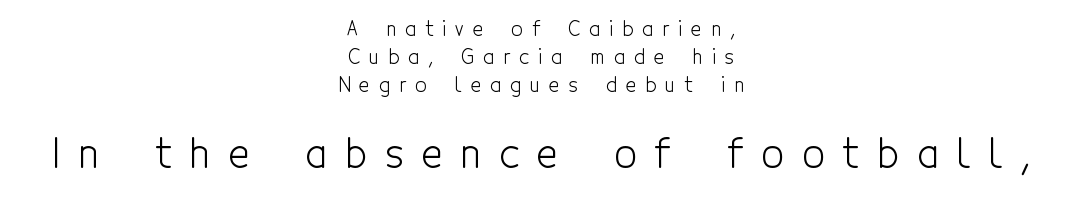
Q: Is the text bold? A: No.
Q: Is the text italic (slanted)? A: No, it is upright.
Q: Is the typeface a serif or a sans-serif typeface? A: Sans-serif.
Q: Is the text underlined? A: No.
Q: How is the paragraph aligned? A: Centered.
Q: Is the spacing between letters normal or unusually wide? A: Unusually wide.
Q: Is the spacing between lines tight, normal or loose? A: Normal.
Q: Which block of text is set in a larger size, the first (top) or the second (bottom)? A: The second (bottom) one.
Q: Width (condensed, normal, or wide)? A: Condensed.
Q: x-height? A: Medium.
Q: Monospaced? A: No.
